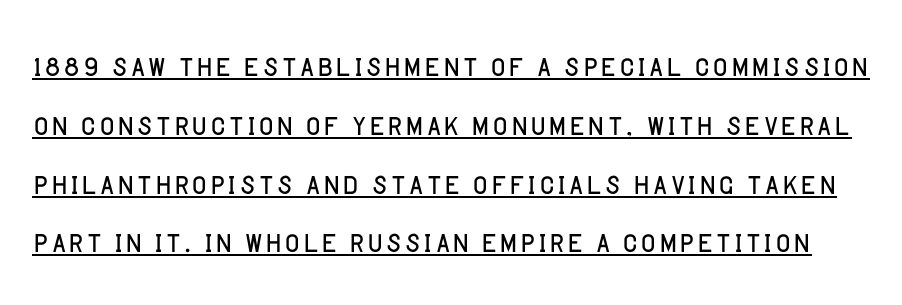
The image shows 40 px light sans-serif type, upright; set normal line spacing (1.47x), normal letter spacing, underlined; low stroke contrast and a large x-height.
